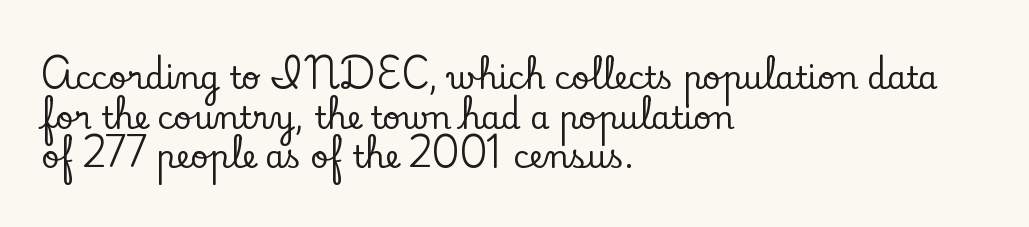
The image shows 31 px serif type, upright; set left-aligned, normal line spacing (1.28x), normal letter spacing, not underlined; low stroke contrast and a small x-height.
